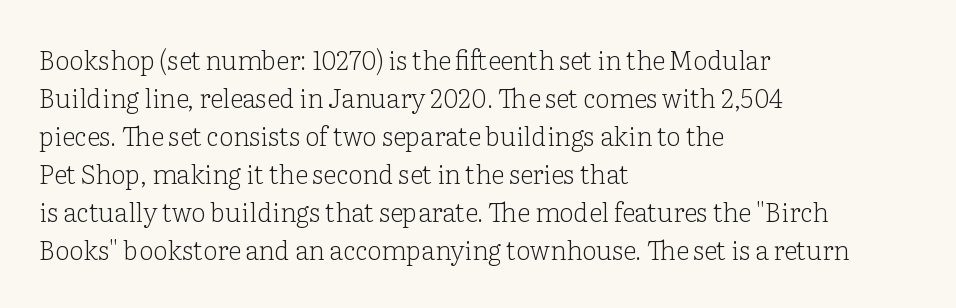
Visually the block forms a straight wall on the left and a jagged coastline on the right. Caption: standard tracking, unaltered. The type sits square on the baseline with zero lean. Weight: not bold — regular or lighter.
